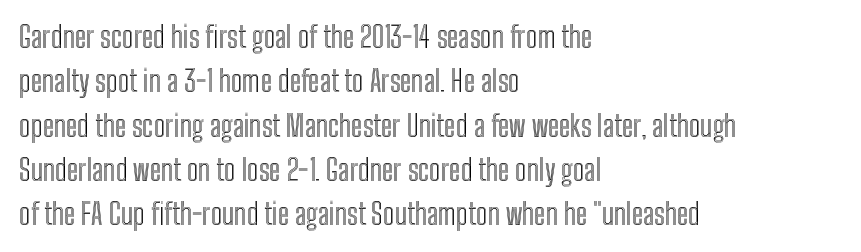
{"italic": "no", "width": "condensed", "x_height": "medium", "monospaced": "no", "underline": "no", "align": "left", "line_spacing": "normal", "line_spacing_ratio": 1.53, "letter_spacing": "normal", "letter_spacing_em": 0.0, "glyph_px": 29}
